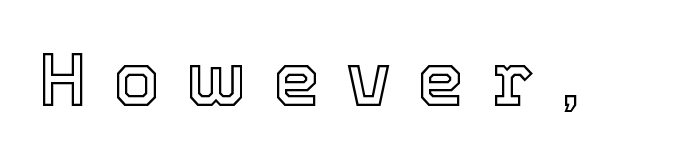
The image shows 75 px text type, upright; set unusually wide letter spacing (+0.35 em), not underlined; a medium x-height.
